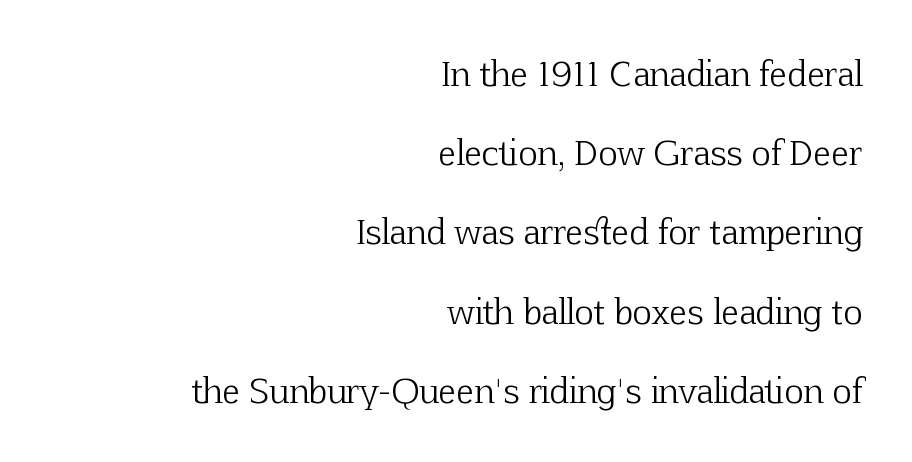
A serif font was chosen for this passage. Descenders are the only things crossing below the line. No heavy texture on the line: the type isn't bold. Is this a fixed-width face? No — the glyphs have proportional, varying widths. Horizontal bands of white between lines are thick stripes.
